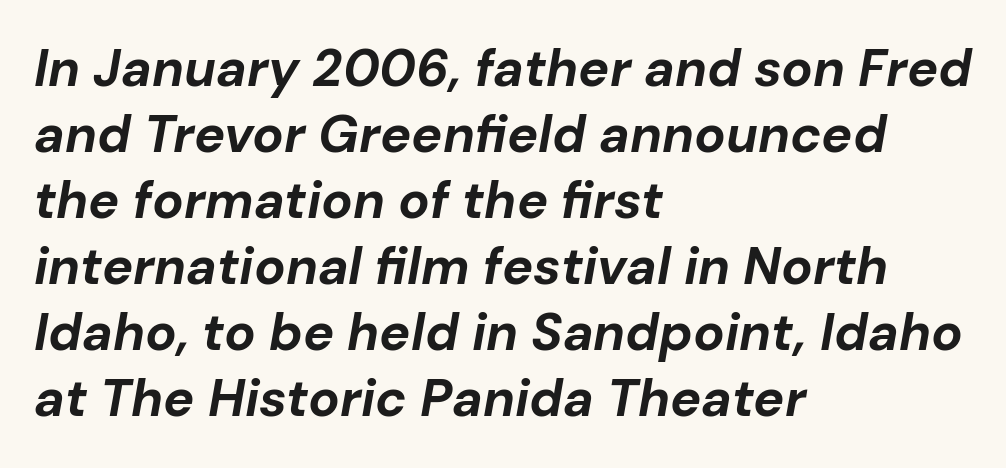
Q: Is the text bold? A: Yes.
Q: Is the text italic (slanted)? A: Yes, it leans right by about 10 degrees.
Q: Is the text underlined? A: No.
Q: How is the paragraph aligned? A: Left-aligned.
Q: Is the spacing between letters normal or unusually wide? A: Normal.
Q: Is the spacing between lines tight, normal or loose? A: Normal.
Q: Width (condensed, normal, or wide)? A: Normal.
Q: Stroke contrast? A: Low.
Q: x-height? A: Medium.
Q: Monospaced? A: No.
